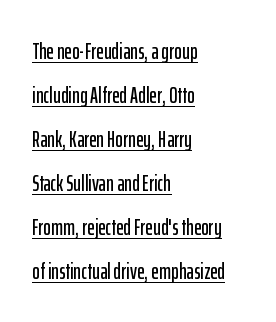
Q: Is the text italic (slanted)? A: No, it is upright.
Q: Is the text underlined? A: Yes.
Q: How is the paragraph aligned? A: Left-aligned.
Q: Is the spacing between letters normal or unusually wide? A: Normal.
Q: Is the spacing between lines tight, normal or loose? A: Loose.
